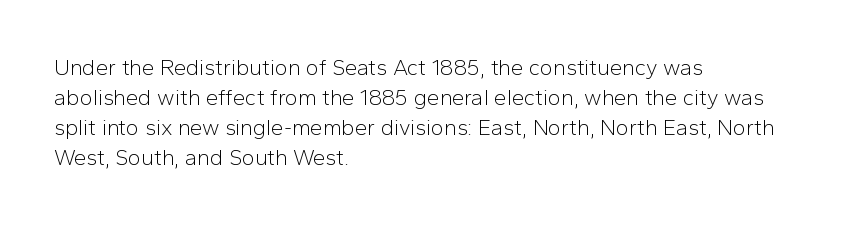
Reading down the column, the eye jumps a familiar distance to each next line. Left-aligned paragraph, ragged on the right. Check under the words: just untouched page. Nope, not italic — everything's standing straight.
